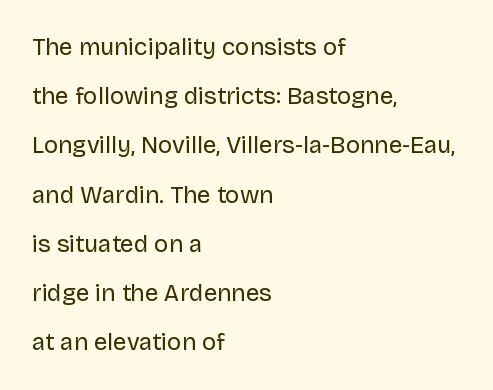
No heavy texture on the line: the type isn't bold. All the whitespace from short lines collects on the right. A typesetter would call this zero additional tracking. These lines stand farther apart than default settings would place them. It's the straight-up-and-down kind of type. Honestly, there is no underline to notice here at all.
